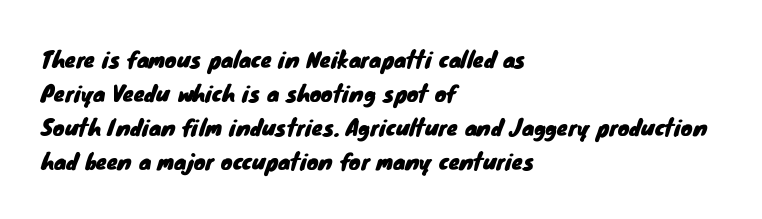
The image shows 22 px text type; set left-aligned, normal line spacing (1.54x), normal letter spacing, not underlined.
